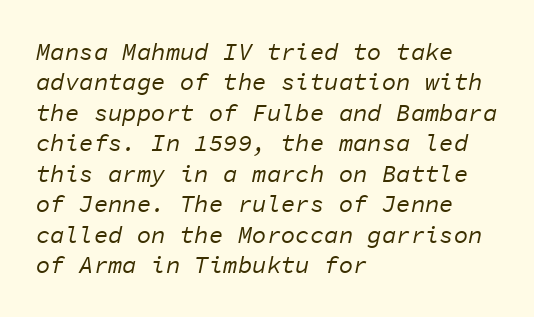
Q: Is the text bold? A: No.
Q: Is the text italic (slanted)? A: Yes, it leans right by about 11 degrees.
Q: Is the text underlined? A: No.
Q: How is the paragraph aligned? A: Left-aligned.
Q: Is the spacing between letters normal or unusually wide? A: Normal.
Q: Is the spacing between lines tight, normal or loose? A: Normal.
